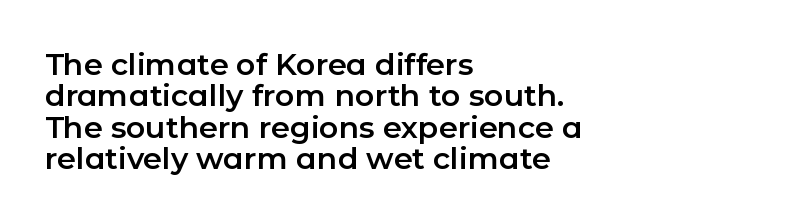
{"serif": "no", "italic": "no", "width": "normal", "stroke_contrast": "low", "x_height": "medium", "monospaced": "no", "underline": "no", "align": "left", "line_spacing": "tight", "line_spacing_ratio": 1.05, "letter_spacing": "normal", "letter_spacing_em": 0.0, "glyph_px": 30}
